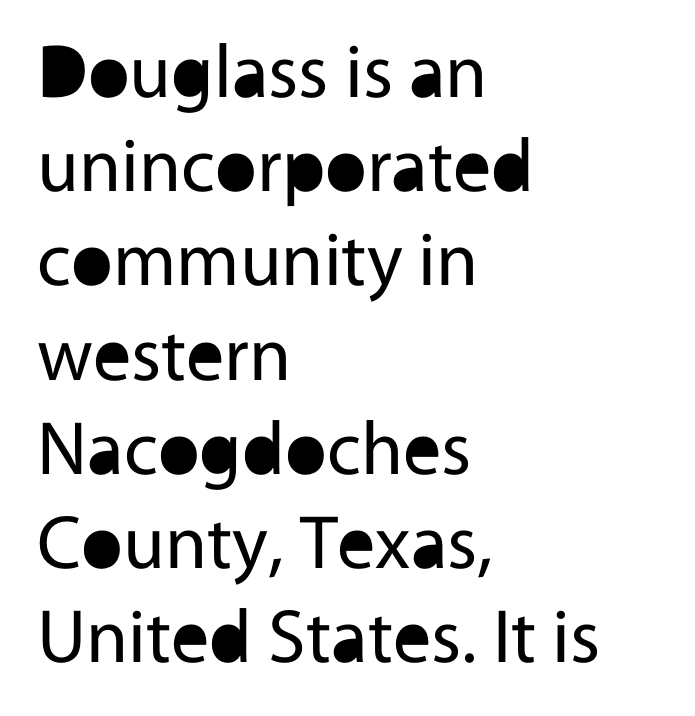
The image shows 76 px regular-weight sans-serif type, upright; set left-aligned, line spacing 1.24x, normal letter spacing, not underlined; a medium x-height.
